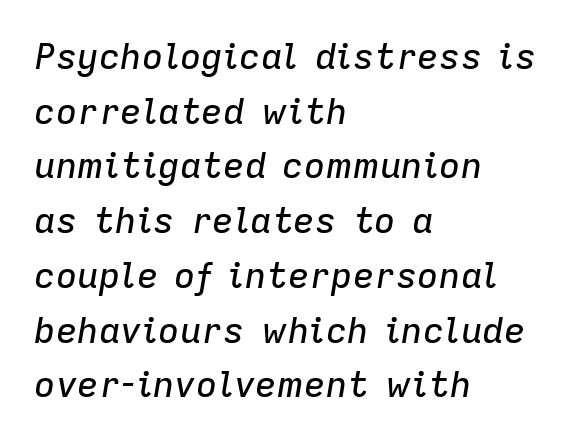
Q: Is the text italic (slanted)? A: Yes, it leans right by about 9 degrees.
Q: Is the text underlined? A: No.
Q: How is the paragraph aligned? A: Left-aligned.
Q: Is the spacing between letters normal or unusually wide? A: Normal.
Q: Is the spacing between lines tight, normal or loose? A: Normal.
Q: Width (condensed, normal, or wide)? A: Normal.
Q: Stroke contrast? A: Low.
Q: x-height? A: Medium.
Q: Monospaced? A: No.
